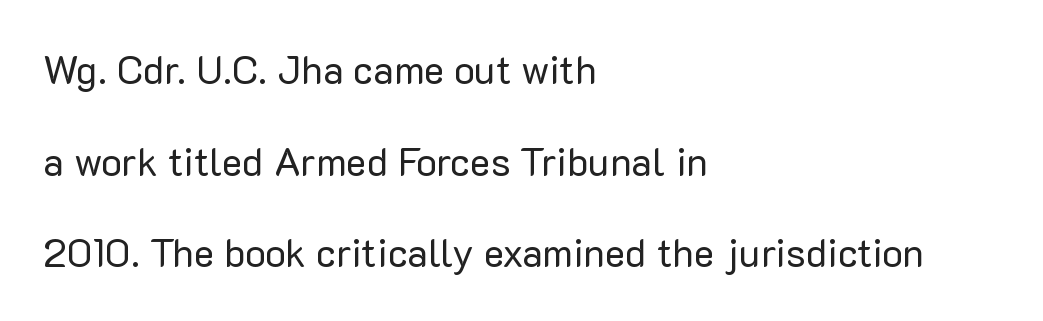
The axis of the letterforms is exactly vertical. These lines are rendered in a variable-pitch font. Decoration check: the copy has no underline. The face used here is a sans, in the tradition of grotesques and geometrics.
